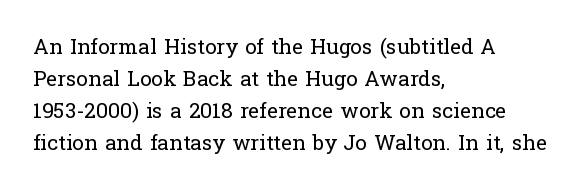
{"italic": "no", "bold": "no", "underline": "no", "align": "left", "line_spacing": "normal", "line_spacing_ratio": 1.52, "letter_spacing": "normal", "letter_spacing_em": 0.0, "glyph_px": 21}
